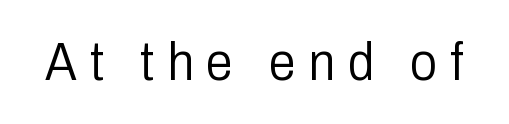
Q: Is the text bold? A: No.
Q: Is the text italic (slanted)? A: No, it is upright.
Q: Is the typeface a serif or a sans-serif typeface? A: Sans-serif.
Q: Is the text underlined? A: No.
Q: Is the spacing between letters normal or unusually wide? A: Unusually wide.
Q: Width (condensed, normal, or wide)? A: Condensed.
Q: Stroke contrast? A: Low.
Q: x-height? A: Medium.
Q: Monospaced? A: No.
